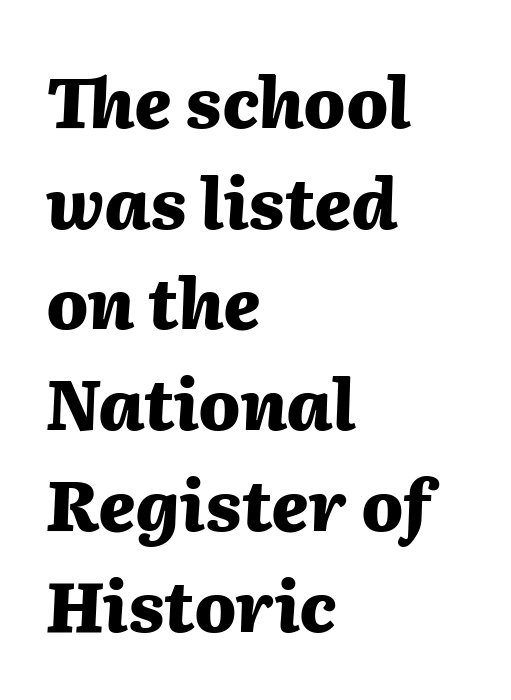
Q: Is the text bold? A: Yes.
Q: Is the text italic (slanted)? A: Yes, it leans right by about 2 degrees.
Q: Is the text underlined? A: No.
Q: How is the paragraph aligned? A: Left-aligned.
Q: Is the spacing between letters normal or unusually wide? A: Normal.
Q: Is the spacing between lines tight, normal or loose? A: Normal.
Q: Width (condensed, normal, or wide)? A: Normal.
Q: Stroke contrast? A: Medium.
Q: x-height? A: Medium.
Q: Monospaced? A: No.
